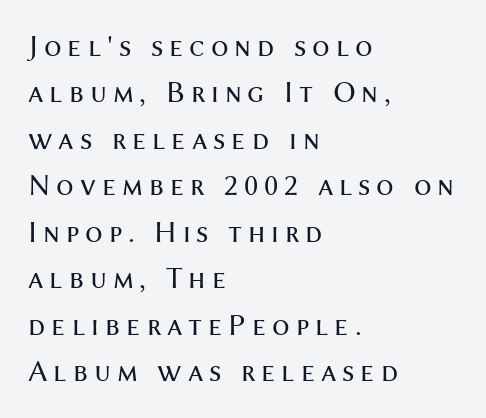
The image shows 31 px regular-weight sans-serif type, upright; set left-aligned, normal line spacing (1.5x), not underlined; medium stroke contrast and a medium x-height.
